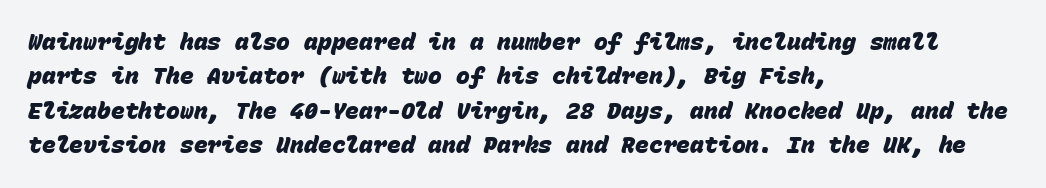
The area under the type is left untouched. Line starts are locked; line ends wander. Regarding leading, the lines here are spaced in the standard way. Heavy, bold letterforms.
